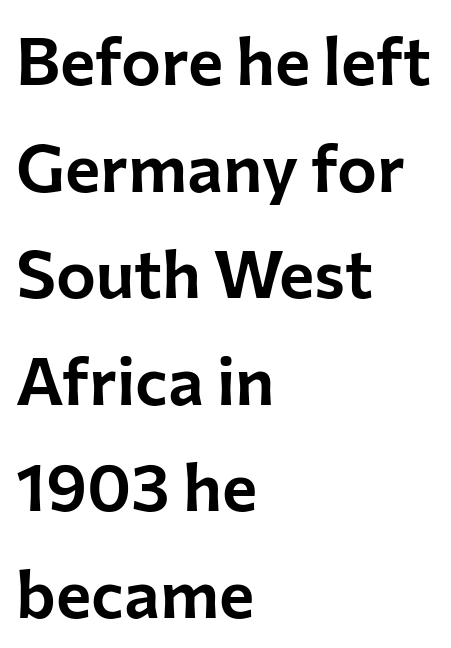
Rows of type keep a routine distance in the vertical direction. Ascenders rise straight up at ninety degrees. Only glyphs here, with clear space below each row. Words appear dense and cohesive because spacing is normal. Here the designer chose a conventional face with non-uniform glyph widths.
